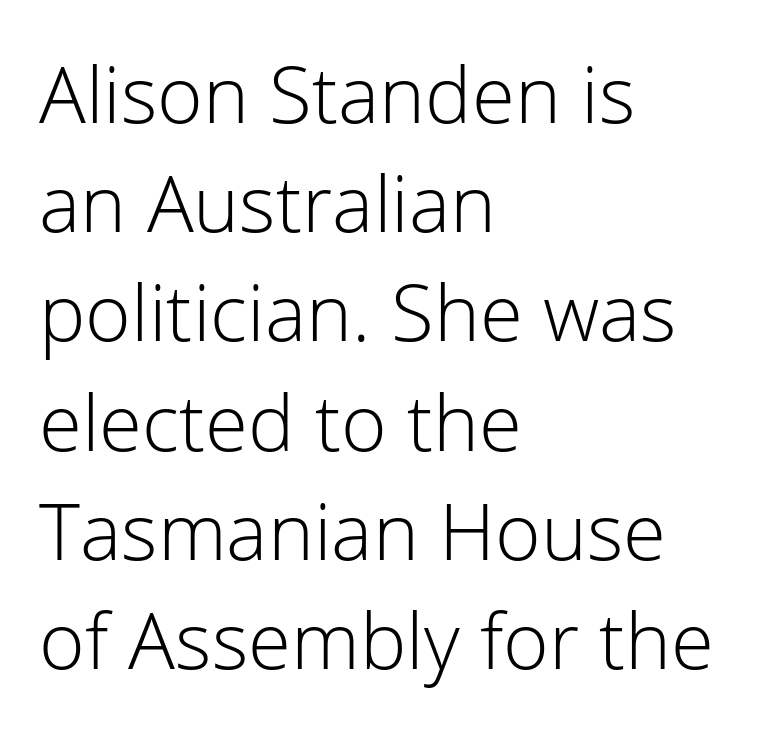
{"serif": "no", "italic": "no", "bold": "no", "weight": "light", "width": "normal", "stroke_contrast": "low", "x_height": "medium", "monospaced": "no", "underline": "no", "align": "left", "line_spacing": "normal", "line_spacing_ratio": 1.4, "letter_spacing": "normal", "letter_spacing_em": 0.0, "glyph_px": 78}
